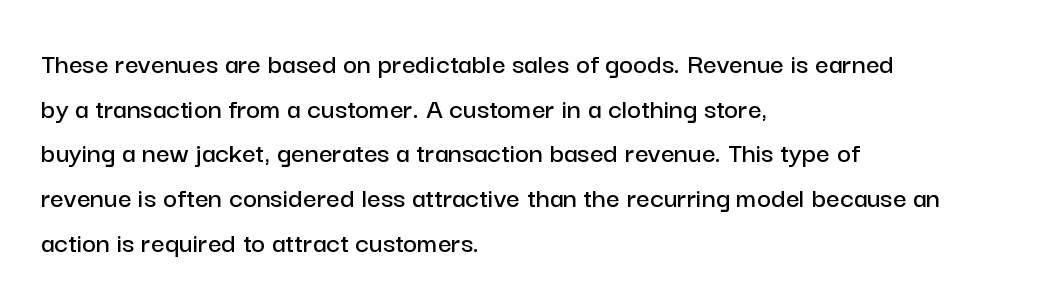
Does the copy run flush right? No — it runs flush left. A typesetter would call this leading conventional body-copy spacing. Lines of text with bare space underneath. The font family rendered here belongs to the sans-serif group. Varying glyph widths throughout — classic text-font behaviour.
